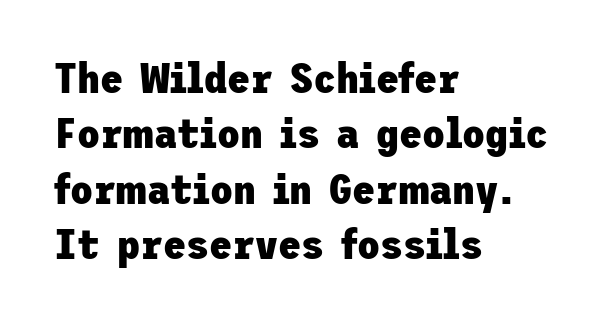
Q: Is the text bold? A: Yes.
Q: Is the text italic (slanted)? A: No, it is upright.
Q: Is the typeface a serif or a sans-serif typeface? A: Sans-serif.
Q: Is the text underlined? A: No.
Q: How is the paragraph aligned? A: Left-aligned.
Q: Is the spacing between letters normal or unusually wide? A: Normal.
Q: Is the spacing between lines tight, normal or loose? A: Normal.
Q: Width (condensed, normal, or wide)? A: Normal.
Q: Stroke contrast? A: Low.
Q: x-height? A: Medium.
